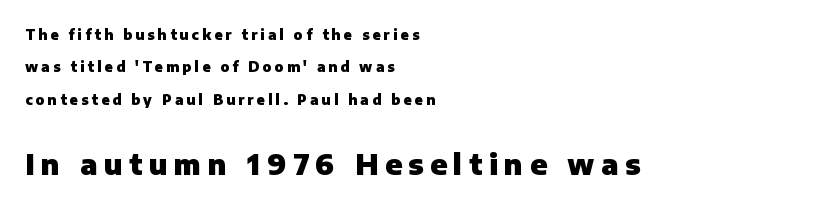
Q: Is the text bold? A: Yes.
Q: Is the text italic (slanted)? A: No, it is upright.
Q: Is the typeface a serif or a sans-serif typeface? A: Sans-serif.
Q: Is the text underlined? A: No.
Q: How is the paragraph aligned? A: Left-aligned.
Q: Is the spacing between letters normal or unusually wide? A: Unusually wide.
Q: Is the spacing between lines tight, normal or loose? A: Loose.
Q: Which block of text is set in a larger size, the first (top) or the second (bottom)? A: The second (bottom) one.
Q: Width (condensed, normal, or wide)? A: Normal.
Q: Stroke contrast? A: Low.
Q: x-height? A: Medium.
Q: Monospaced? A: No.
